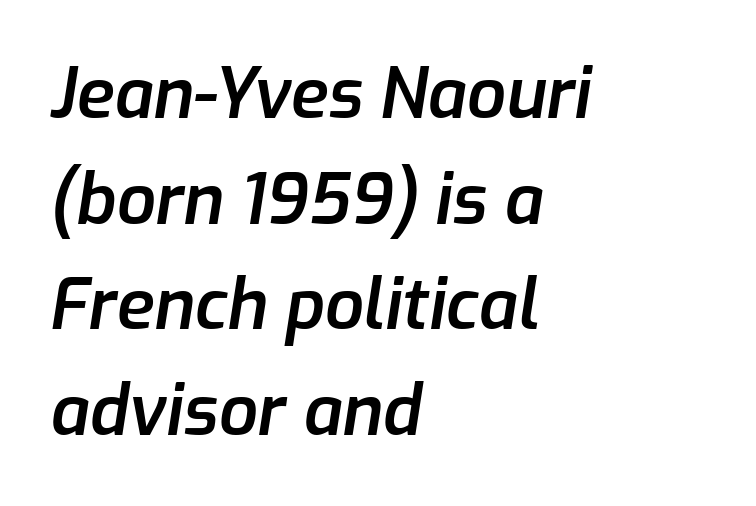
Q: Is the text bold? A: Semi-bold.
Q: Is the text italic (slanted)? A: Yes, it leans right by about 9 degrees.
Q: Is the text underlined? A: No.
Q: How is the paragraph aligned? A: Left-aligned.
Q: Is the spacing between letters normal or unusually wide? A: Normal.
Q: Is the spacing between lines tight, normal or loose? A: Normal.
Q: Width (condensed, normal, or wide)? A: Normal.
Q: Stroke contrast? A: Low.
Q: x-height? A: Medium.
Q: Monospaced? A: No.
